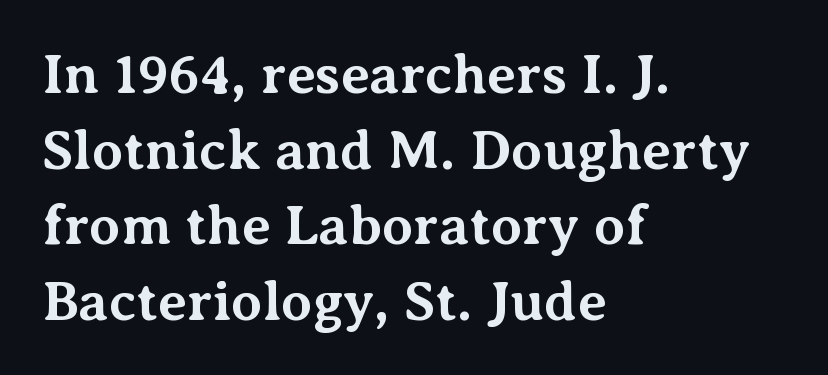
The image shows 56 px bold serif type, upright; set left-aligned, normal line spacing (1.35x), normal letter spacing, not underlined; medium stroke contrast and a medium x-height.
